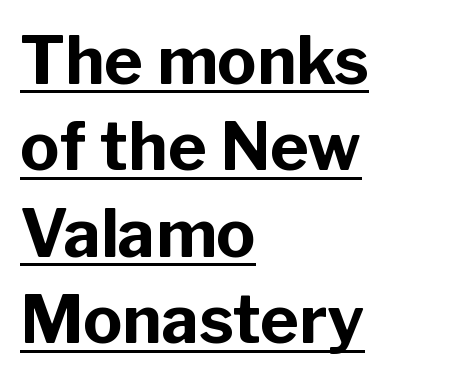
The image shows 66 px bold sans-serif type, upright; set left-aligned, normal line spacing (1.31x), normal letter spacing, underlined; low stroke contrast and a medium x-height.
